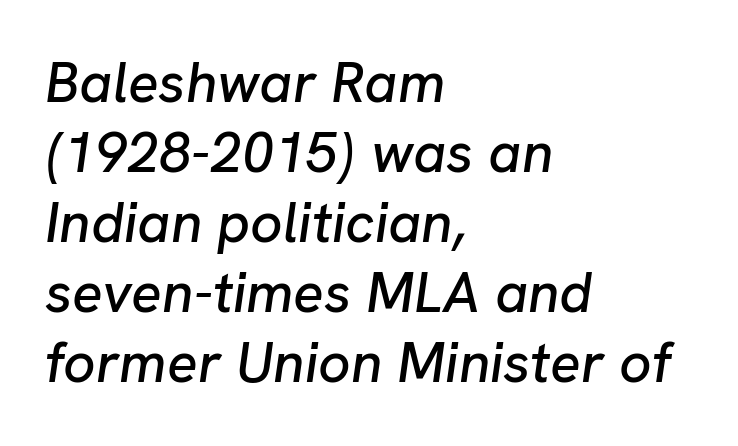
Q: Is the text italic (slanted)? A: Yes, it leans right by about 8 degrees.
Q: Is the text underlined? A: No.
Q: How is the paragraph aligned? A: Left-aligned.
Q: Is the spacing between letters normal or unusually wide? A: Normal.
Q: Width (condensed, normal, or wide)? A: Normal.
Q: Stroke contrast? A: Low.
Q: x-height? A: Medium.
Q: Monospaced? A: No.
